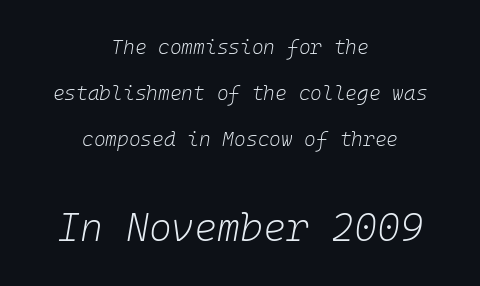
{"italic": "yes", "lean": "right", "slant_degrees": 10, "bold": "no", "weight": "light", "width": "normal", "stroke_contrast": "low", "x_height": "medium", "monospaced": "yes", "underline": "no", "align": "center", "line_spacing": "loose", "line_spacing_ratio": 2.29, "letter_spacing": "normal", "letter_spacing_em": 0.0, "larger_block": "second", "size_ratio": 1.95, "glyph_px": 39}
